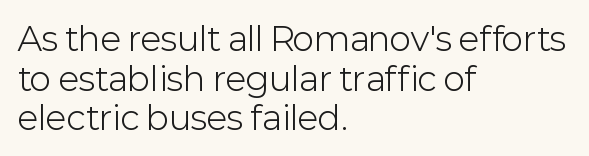
{"serif": "no", "italic": "no", "bold": "no", "weight": "light", "width": "normal", "stroke_contrast": "low", "x_height": "medium", "monospaced": "no", "underline": "no", "align": "left", "line_spacing_ratio": 1.2, "letter_spacing": "normal", "letter_spacing_em": 0.0, "glyph_px": 33}
